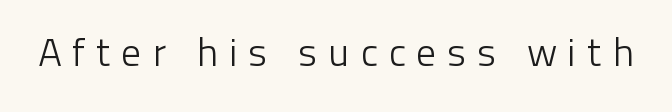
The image shows 40 px light sans-serif type, upright; set unusually wide letter spacing (+0.26 em), not underlined; low stroke contrast and a medium x-height.
